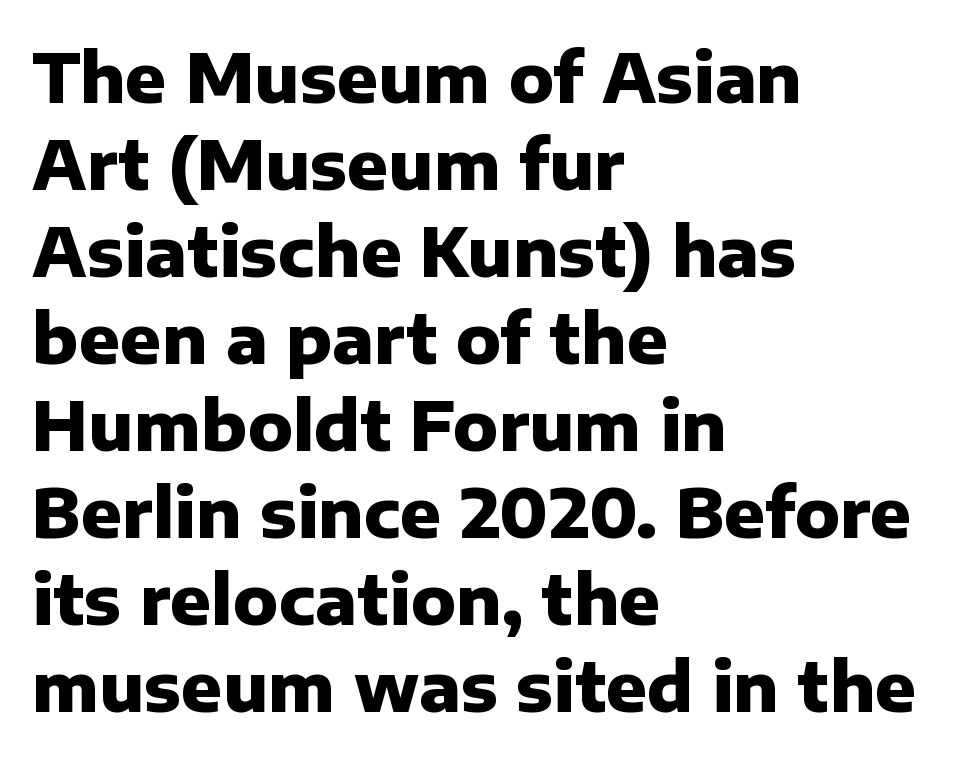
{"serif": "no", "italic": "no", "bold": "yes", "weight": "heavy", "width": "normal", "stroke_contrast": "low", "x_height": "medium", "monospaced": "no", "underline": "no", "align": "left", "line_spacing": "normal", "line_spacing_ratio": 1.28, "letter_spacing": "normal", "letter_spacing_em": 0.0, "glyph_px": 68}
